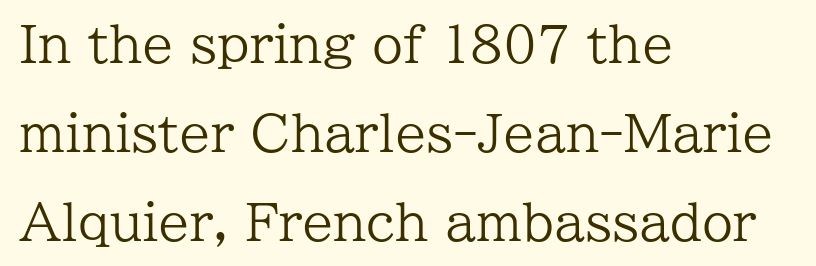
Q: Is the text bold? A: No.
Q: Is the text italic (slanted)? A: No, it is upright.
Q: Is the typeface a serif or a sans-serif typeface? A: Serif.
Q: Is the text underlined? A: No.
Q: How is the paragraph aligned? A: Left-aligned.
Q: Is the spacing between letters normal or unusually wide? A: Normal.
Q: Width (condensed, normal, or wide)? A: Normal.
Q: Stroke contrast? A: Low.
Q: x-height? A: Medium.
Q: Monospaced? A: No.
